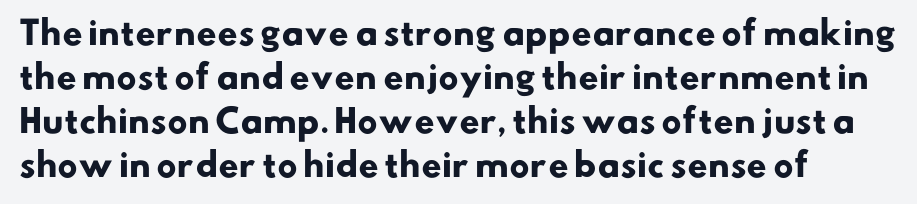
{"serif": "no", "bold": "yes", "weight": "heavy", "width": "normal", "stroke_contrast": "low", "x_height": "small", "monospaced": "no", "underline": "no", "align": "left", "line_spacing": "normal", "line_spacing_ratio": 1.38, "letter_spacing": "normal", "letter_spacing_em": 0.0, "glyph_px": 32}
